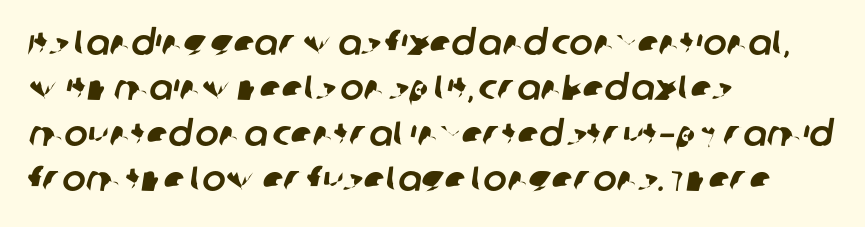
{"serif": "no", "width": "normal", "stroke_contrast": "low", "x_height": "large", "monospaced": "no", "underline": "no", "align": "left", "line_spacing": "normal", "line_spacing_ratio": 1.3, "letter_spacing": "normal", "letter_spacing_em": 0.0, "glyph_px": 35}
